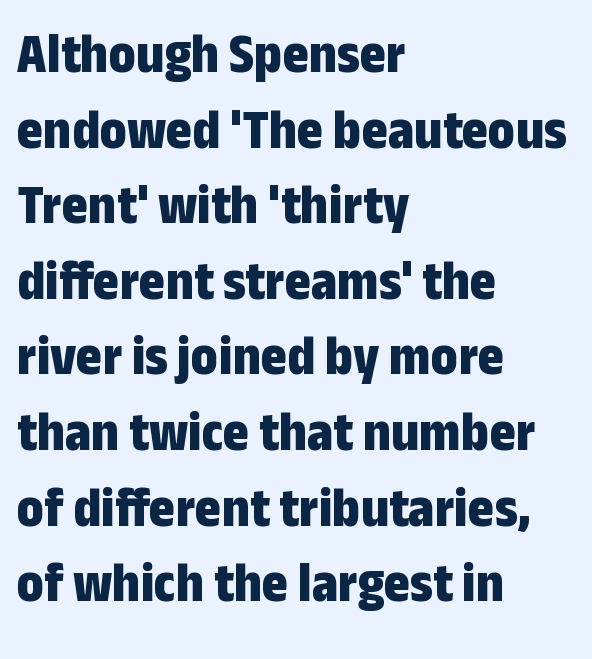
{"serif": "no", "italic": "no", "bold": "yes", "weight": "bold", "width": "condensed", "stroke_contrast": "low", "x_height": "medium", "monospaced": "no", "underline": "no", "align": "left", "line_spacing": "normal", "line_spacing_ratio": 1.35, "letter_spacing": "normal", "letter_spacing_em": 0.0, "glyph_px": 56}
